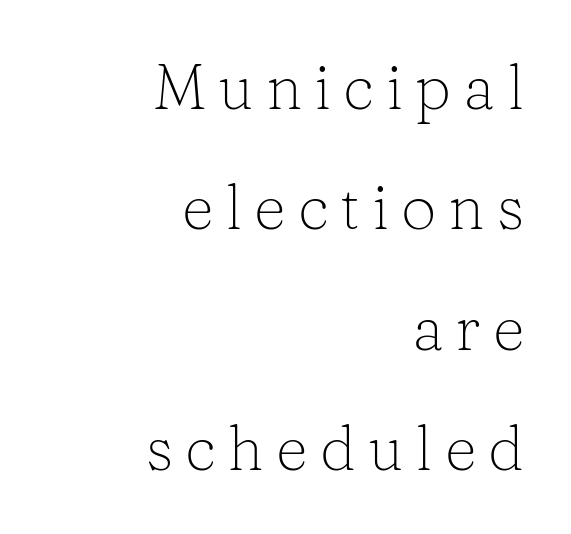
Regarding serifs, this sample has them. On a weight scale, this lands at 450 or below. Does the copy run flush right? Yes — the right margin is perfectly even. Reading down the column, the eye jumps a long way to each next line. Unlike italic type, these characters show no tilt at all. This sample has the flowing, uneven cadence of proportional lettering.
